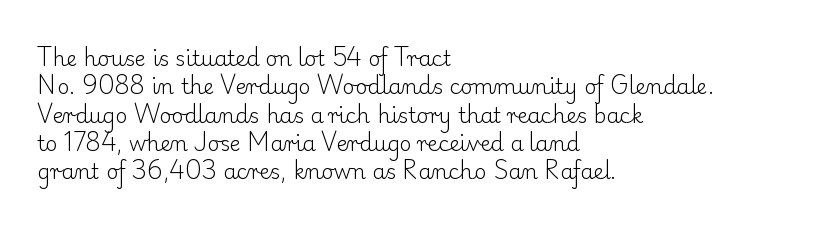
Q: Is the text bold? A: No.
Q: Is the text italic (slanted)? A: No, it is upright.
Q: Is the text underlined? A: No.
Q: How is the paragraph aligned? A: Left-aligned.
Q: Is the spacing between letters normal or unusually wide? A: Normal.
Q: Is the spacing between lines tight, normal or loose? A: Normal.
